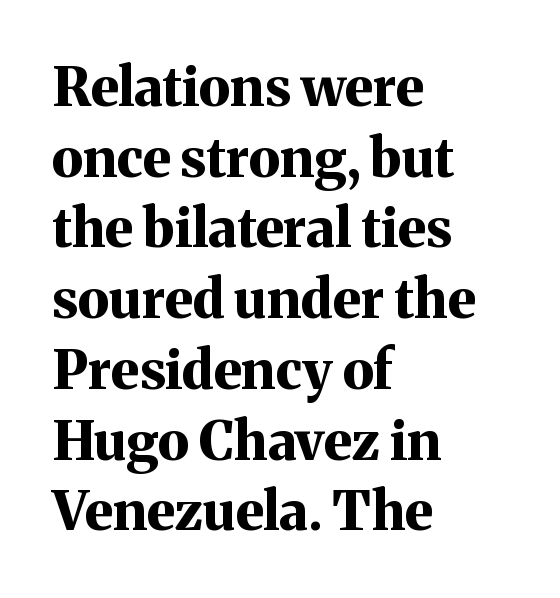
{"serif": "yes", "italic": "no", "bold": "yes", "weight": "bold", "width": "normal", "stroke_contrast": "medium", "x_height": "medium", "monospaced": "no", "underline": "no", "align": "left", "line_spacing": "normal", "line_spacing_ratio": 1.31, "letter_spacing": "normal", "letter_spacing_em": 0.0, "glyph_px": 54}
